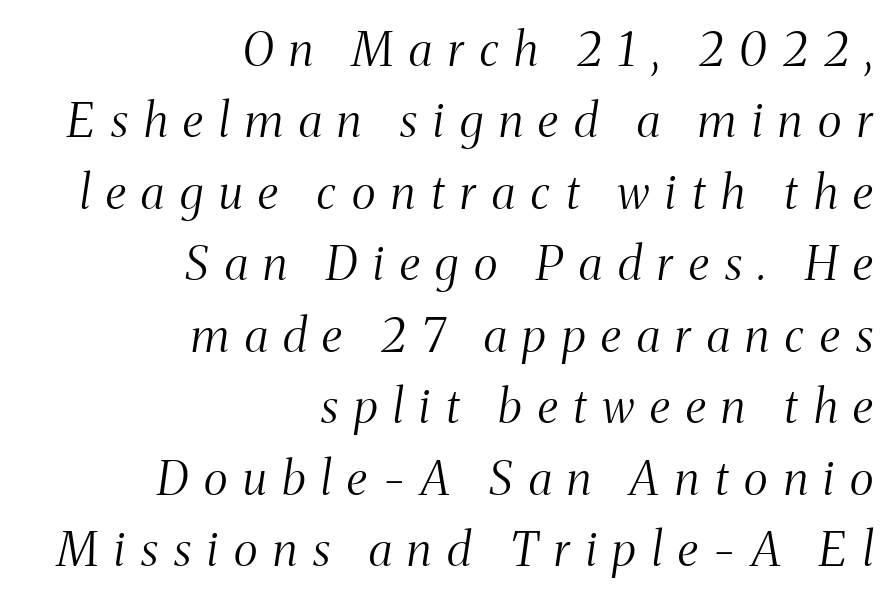
Q: Is the text bold? A: No.
Q: Is the text italic (slanted)? A: Yes, it leans right by about 8 degrees.
Q: Is the typeface a serif or a sans-serif typeface? A: Serif.
Q: Is the text underlined? A: No.
Q: How is the paragraph aligned? A: Right-aligned.
Q: Is the spacing between letters normal or unusually wide? A: Unusually wide.
Q: Is the spacing between lines tight, normal or loose? A: Normal.
Q: Width (condensed, normal, or wide)? A: Condensed.
Q: Stroke contrast? A: Medium.
Q: x-height? A: Medium.
Q: Monospaced? A: No.
